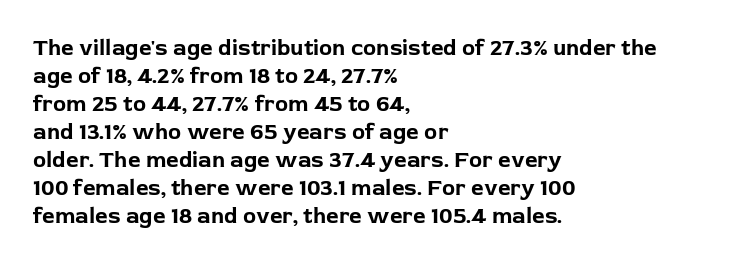
The axis of the letterforms is exactly vertical. Leftover space on each line is placed entirely after the last word. Each row of text sits above clean, open space. Students, note that the glyphs here touch the page at normal intervals.
